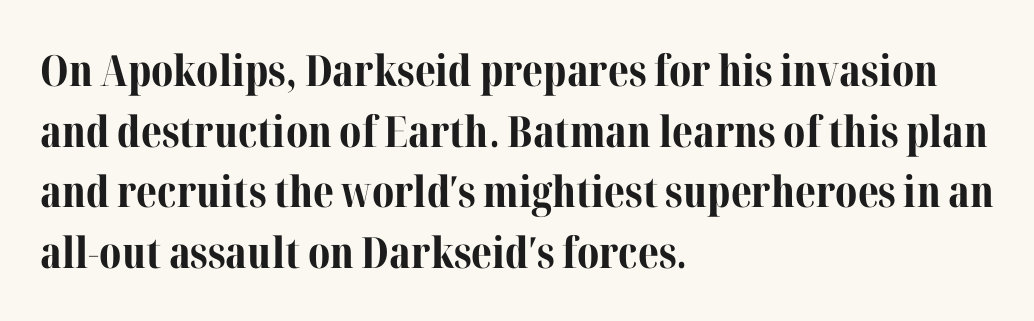
Notice how the stems are strictly vertical — no italics here. Letterform terminals end in serifs throughout the passage. The horizontal fit of the characters is conventional and even. The ragged edge is on the right, which tells us the setting is flush left. The rendering uses natural spacing where letterforms have individual widths.
